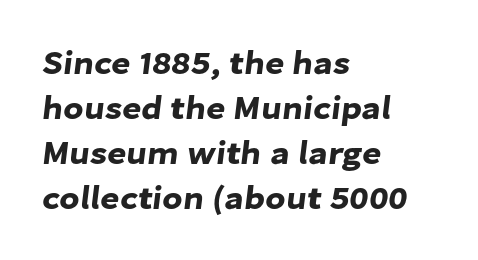
Q: Is the typeface a serif or a sans-serif typeface? A: Sans-serif.
Q: Is the text underlined? A: No.
Q: How is the paragraph aligned? A: Left-aligned.
Q: Is the spacing between letters normal or unusually wide? A: Normal.
Q: Is the spacing between lines tight, normal or loose? A: Normal.
Q: Width (condensed, normal, or wide)? A: Normal.
Q: Stroke contrast? A: Low.
Q: x-height? A: Medium.
Q: Monospaced? A: No.
